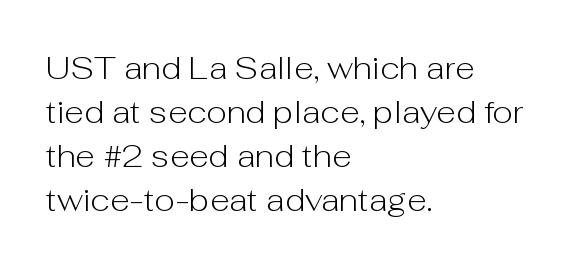
{"serif": "no", "italic": "no", "bold": "no", "weight": "light", "width": "normal", "stroke_contrast": "low", "x_height": "medium", "monospaced": "no", "underline": "no", "align": "left", "line_spacing": "normal", "line_spacing_ratio": 1.37, "letter_spacing": "normal", "letter_spacing_em": 0.0, "glyph_px": 32}
